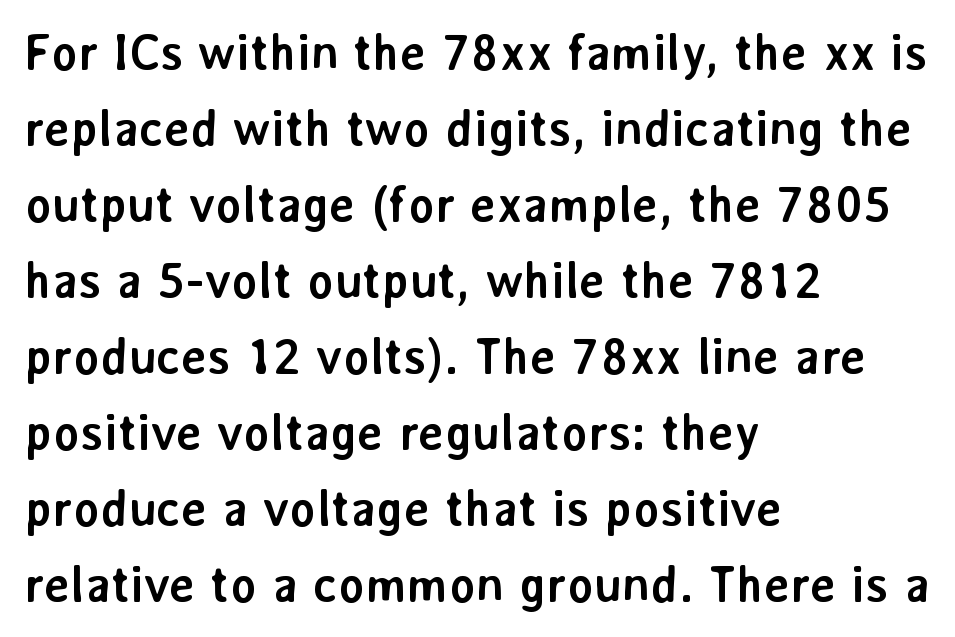
Q: Is the text bold? A: Yes.
Q: Is the text italic (slanted)? A: No, it is upright.
Q: Is the typeface a serif or a sans-serif typeface? A: Sans-serif.
Q: Is the text underlined? A: No.
Q: How is the paragraph aligned? A: Left-aligned.
Q: Is the spacing between letters normal or unusually wide? A: Normal.
Q: Is the spacing between lines tight, normal or loose? A: Normal.
Q: Width (condensed, normal, or wide)? A: Normal.
Q: Stroke contrast? A: Low.
Q: x-height? A: Medium.
Q: Monospaced? A: No.
